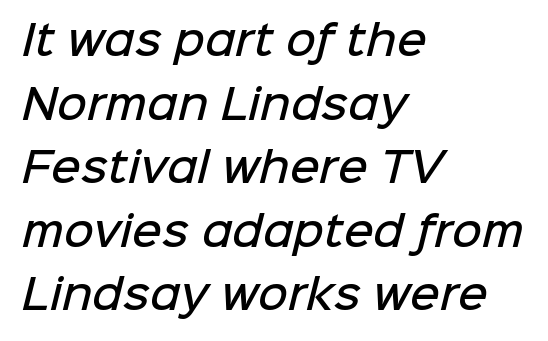
The tracking reads as untouched default to a designer's eye. Serifs: no, the terminals of the letterforms are clean. Successive baselines arrive at the customary interval. Typesetter's note: demi weight, one step under bold. Is this a fixed-width face? No — the glyphs have proportional, varying widths. A student would call this left alignment; a typographer would say flush left, rag right.
